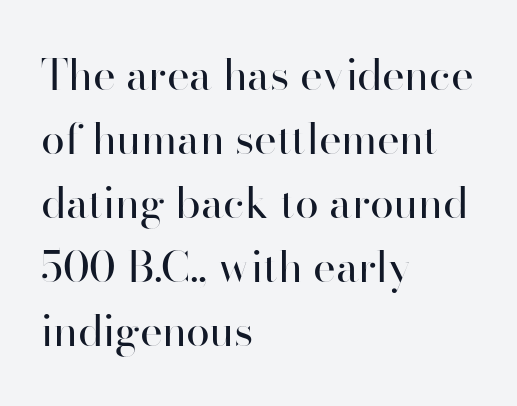
Q: Is the text bold? A: No.
Q: Is the text italic (slanted)? A: No, it is upright.
Q: Is the typeface a serif or a sans-serif typeface? A: Sans-serif.
Q: Is the text underlined? A: No.
Q: How is the paragraph aligned? A: Left-aligned.
Q: Is the spacing between letters normal or unusually wide? A: Normal.
Q: Is the spacing between lines tight, normal or loose? A: Normal.
Q: Width (condensed, normal, or wide)? A: Normal.
Q: Stroke contrast? A: High.
Q: x-height? A: Small.
Q: Monospaced? A: No.
